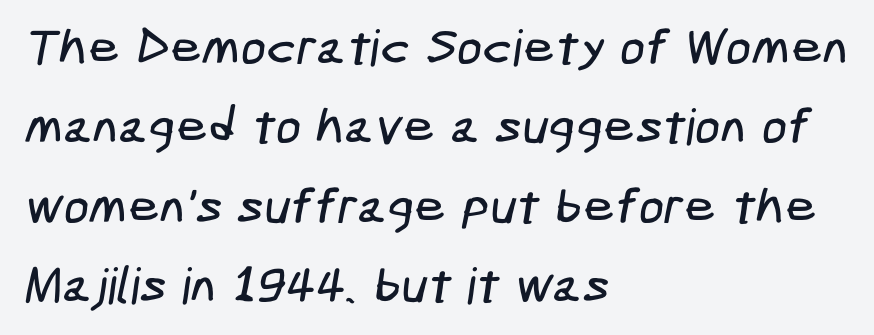
Students, note that the glyphs here touch the page at normal intervals. The setting favours the left margin, as ordinary paragraphs usually do. Has an underline been added? It has not. A typesetter would label this face a sans.
